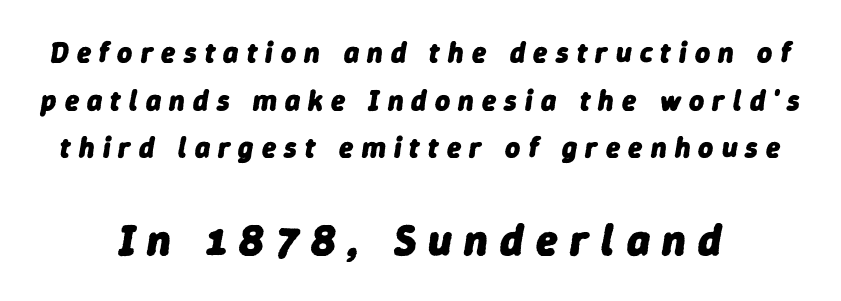
{"italic": "yes", "lean": "right", "slant_degrees": 9, "bold": "yes", "weight": "heavy", "width": "normal", "stroke_contrast": "low", "x_height": "medium", "monospaced": "no", "underline": "no", "line_spacing": "normal", "line_spacing_ratio": 1.64, "letter_spacing": "wide", "letter_spacing_em": 0.28, "larger_block": "second", "size_ratio": 1.52, "glyph_px": 44}
